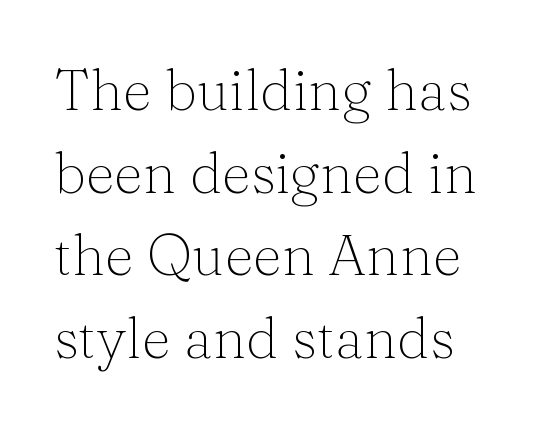
The image shows 57 px light serif type, upright; set normal line spacing (1.45x), normal letter spacing, not underlined; medium stroke contrast and a medium x-height.
